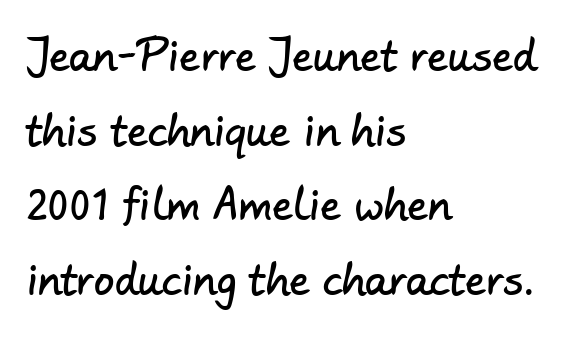
The image shows 41 px sans-serif type; set left-aligned, line spacing 1.82x, normal letter spacing, not underlined; low stroke contrast and a small x-height.
